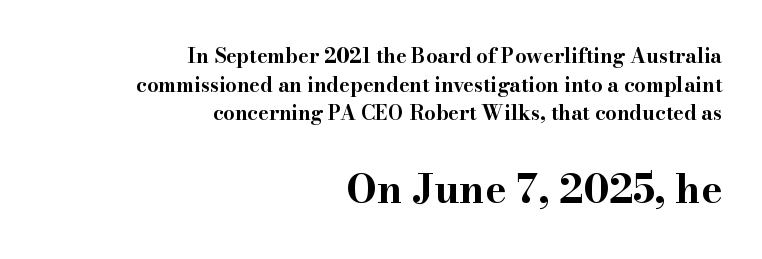
Line endings align vertically; line beginnings do not. Bigger letters appear in the bottom chunk; the top chunk is reduced. Caption: standard tracking, unaltered. A roman cut, with each character standing at attention. Horizontal bands of white between lines are of average thickness.
